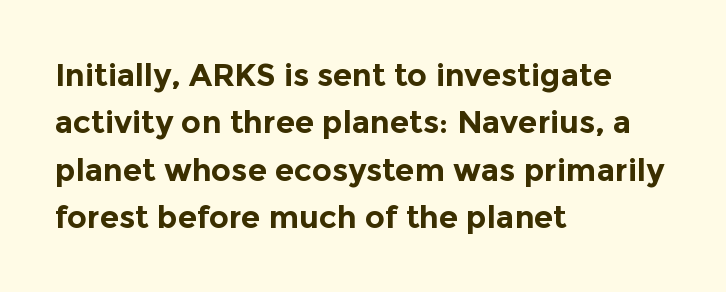
The image shows 31 px bold sans-serif type, upright; set left-aligned, normal line spacing (1.53x), normal letter spacing, not underlined; a medium x-height.
